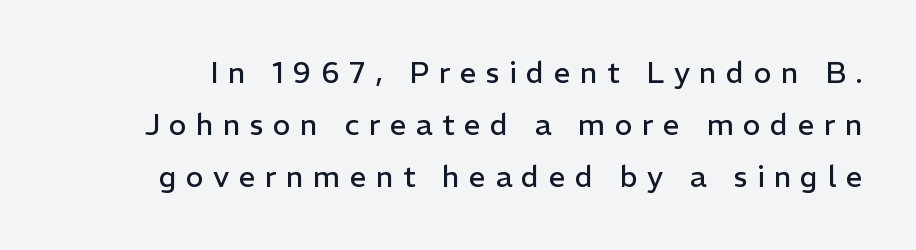
Note the varied advance widths — an 'i' is clearly narrower than an 'm'. A roman cut, with each character standing at attention. No feet cap the strokes, marking this as sans-serif type. Descenders hang freely into open space. In terms of letterspacing, this is a distinctly airy, spread setting. The characters are drawn with everyday or finer stroke widths.
